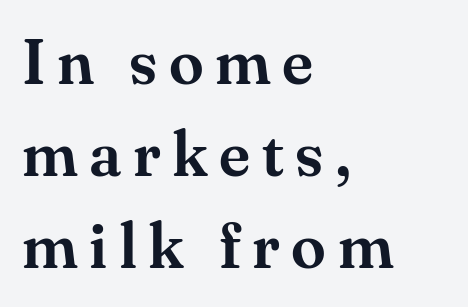
{"serif": "yes", "italic": "no", "width": "normal", "stroke_contrast": "medium", "x_height": "small", "monospaced": "no", "underline": "no", "align": "left", "line_spacing": "normal", "line_spacing_ratio": 1.46, "glyph_px": 63}
